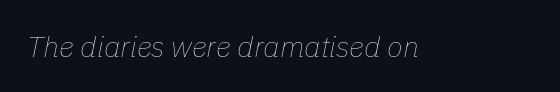
Q: Is the text bold? A: No.
Q: Is the text italic (slanted)? A: Yes, it leans right by about 11 degrees.
Q: Is the text underlined? A: No.
Q: Is the spacing between letters normal or unusually wide? A: Normal.
Q: Width (condensed, normal, or wide)? A: Normal.
Q: Stroke contrast? A: Low.
Q: x-height? A: Medium.
Q: Monospaced? A: No.
